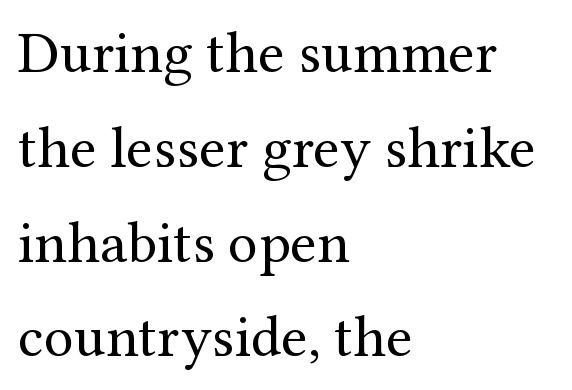
{"serif": "yes", "italic": "no", "bold": "no", "weight": "regular", "width": "normal", "stroke_contrast": "medium", "x_height": "medium", "monospaced": "no", "underline": "no", "align": "left", "line_spacing": "normal", "line_spacing_ratio": 1.58, "letter_spacing": "normal", "letter_spacing_em": 0.0, "glyph_px": 60}
